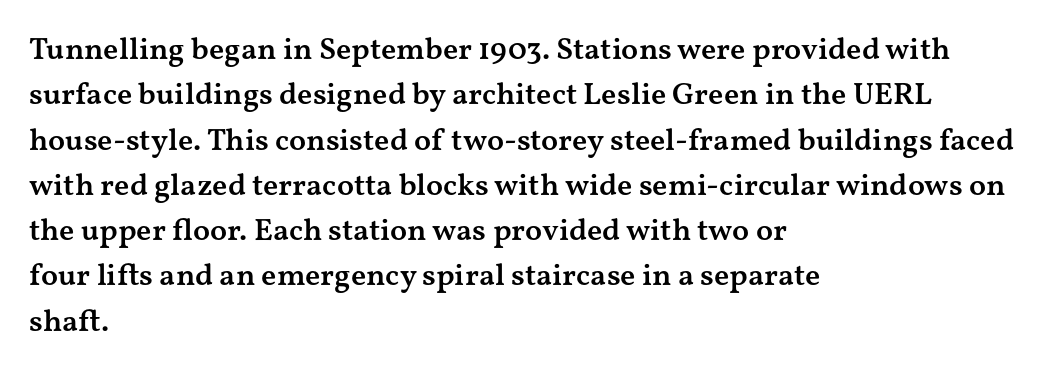
Is there any slant? The stems are plumb. Weight: semibold (demi). The foot of each line stays bare and open. Is this a sans? No — the strokes have serifs. Short and long lines alike share a common starting point at left. Tracking here is standard; glyphs follow each other at the usual distance.
